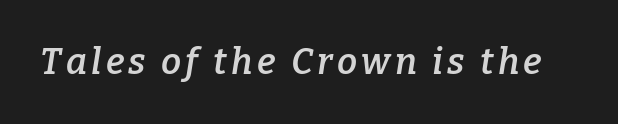
Q: Is the text bold? A: Semi-bold.
Q: Is the text italic (slanted)? A: Yes, it leans right by about 9 degrees.
Q: Is the typeface a serif or a sans-serif typeface? A: Serif.
Q: Is the text underlined? A: No.
Q: Width (condensed, normal, or wide)? A: Normal.
Q: Stroke contrast? A: Low.
Q: x-height? A: Medium.
Q: Monospaced? A: No.
